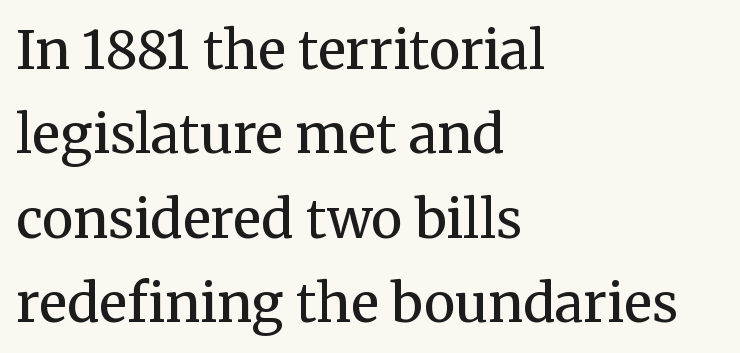
{"serif": "yes", "italic": "no", "bold": "no", "weight": "regular", "width": "normal", "stroke_contrast": "medium", "x_height": "medium", "monospaced": "no", "underline": "no", "align": "left", "line_spacing": "normal", "line_spacing_ratio": 1.59, "letter_spacing": "normal", "letter_spacing_em": 0.0, "glyph_px": 53}
